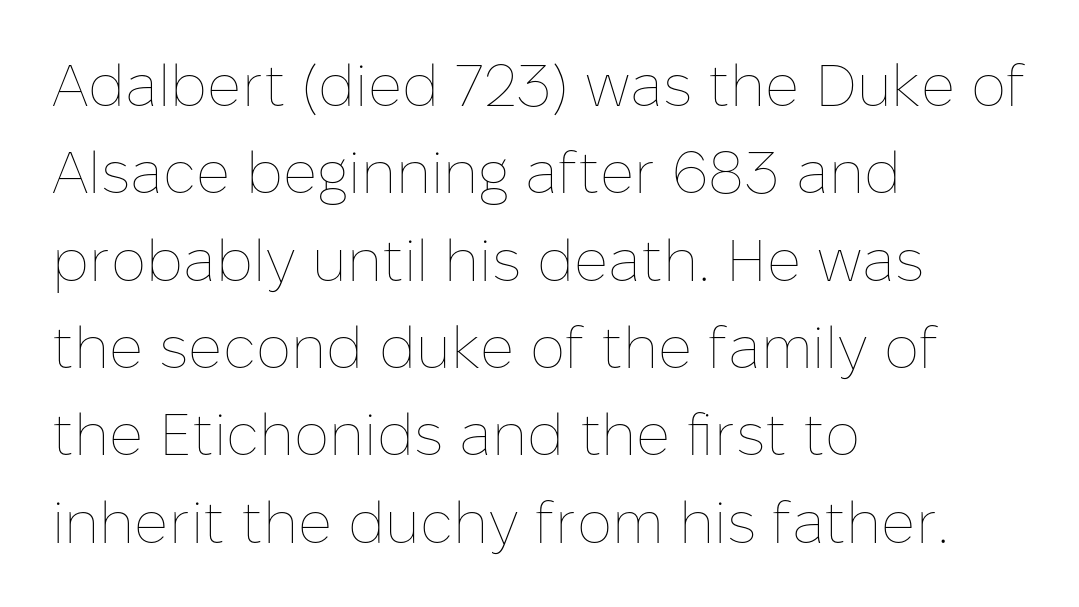
Leading matches the norm, producing a regular column. This rendering features lettering with no underline. Counters stay open thanks to moderate or lighter strokes. The letterforms sit shoulder to shoulder at normal distance.
